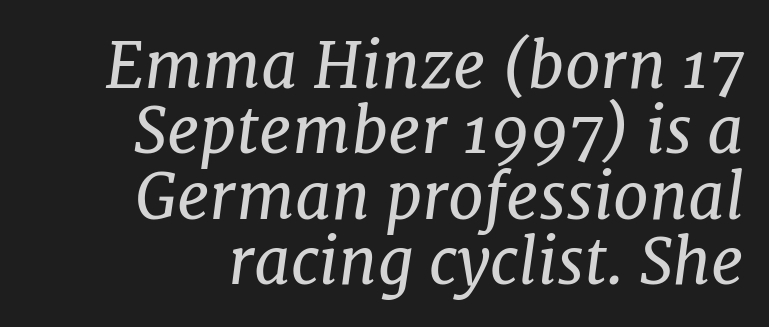
Q: Is the text bold? A: No.
Q: Is the text italic (slanted)? A: Yes, it leans right by about 7 degrees.
Q: Is the typeface a serif or a sans-serif typeface? A: Serif.
Q: Is the text underlined? A: No.
Q: How is the paragraph aligned? A: Right-aligned.
Q: Is the spacing between letters normal or unusually wide? A: Normal.
Q: Is the spacing between lines tight, normal or loose? A: Tight.
Q: Width (condensed, normal, or wide)? A: Normal.
Q: Stroke contrast? A: Low.
Q: x-height? A: Medium.
Q: Monospaced? A: No.
